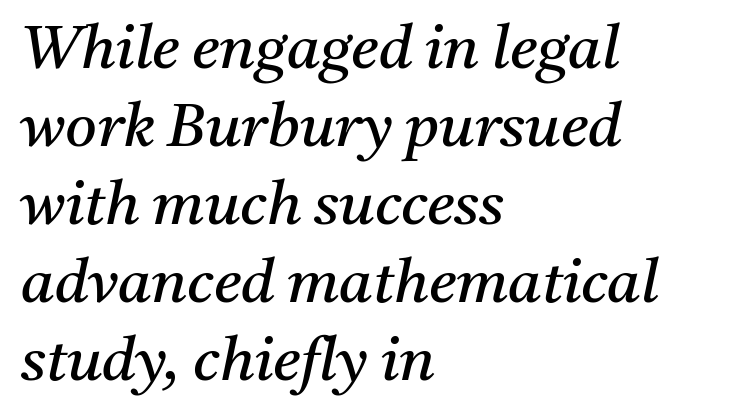
Small tapered or slab feet sit at the stroke ends, so this counts as serif. Slant detected: the letters are inclined. Check under the words: just untouched page. This sample has the flowing, uneven cadence of proportional lettering. The passage shown stacks its lines at a standard gap.
